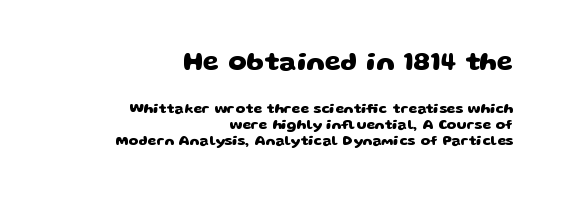
The image shows 26 px bold type; set right-aligned, line spacing 1.16x, normal letter spacing, not underlined; the first (top) block is 1.86x larger.
